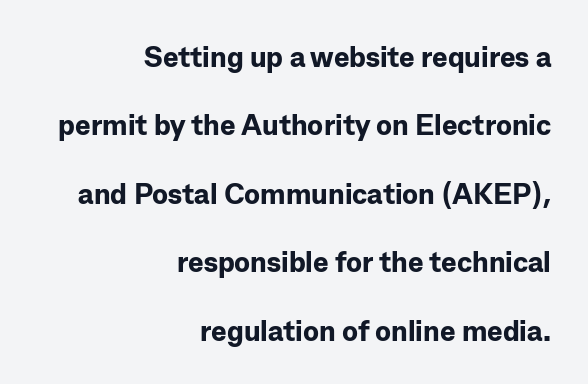
Q: Is the text bold? A: Yes.
Q: Is the text italic (slanted)? A: No, it is upright.
Q: Is the typeface a serif or a sans-serif typeface? A: Sans-serif.
Q: Is the text underlined? A: No.
Q: How is the paragraph aligned? A: Right-aligned.
Q: Is the spacing between letters normal or unusually wide? A: Normal.
Q: Is the spacing between lines tight, normal or loose? A: Loose.
Q: Width (condensed, normal, or wide)? A: Normal.
Q: Stroke contrast? A: Low.
Q: x-height? A: Medium.
Q: Monospaced? A: No.
